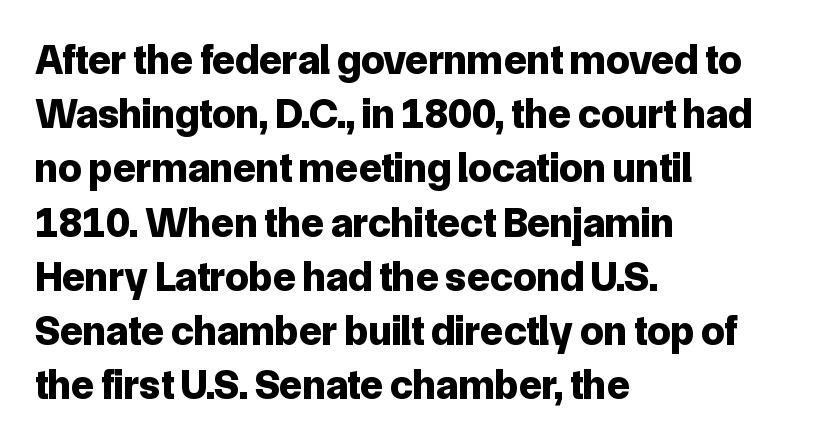
The image shows 42 px bold sans-serif type, upright; set left-aligned, normal line spacing (1.29x), normal letter spacing, not underlined; low stroke contrast and a medium x-height.
